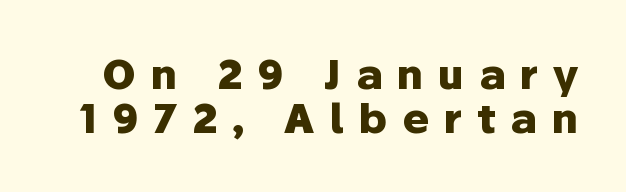
{"serif": "no", "italic": "no", "bold": "yes", "weight": "heavy", "width": "normal", "stroke_contrast": "low", "x_height": "medium", "monospaced": "no", "underline": "no", "line_spacing": "tight", "line_spacing_ratio": 1.07, "letter_spacing": "wide", "letter_spacing_em": 0.36, "glyph_px": 41}
